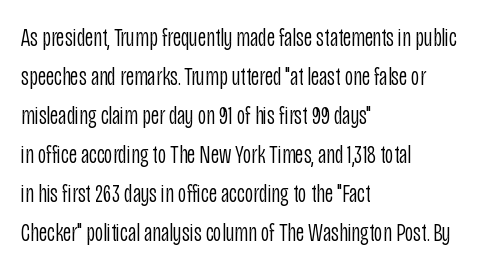
{"italic": "no", "bold": "no", "underline": "no", "align": "left", "line_spacing": "normal", "line_spacing_ratio": 1.5, "letter_spacing": "normal", "letter_spacing_em": 0.0, "glyph_px": 26}
